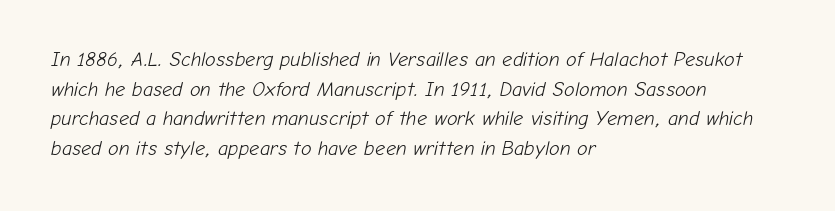
Q: Is the text bold? A: No.
Q: Is the text italic (slanted)? A: Yes, it leans right by about 12 degrees.
Q: Is the text underlined? A: No.
Q: How is the paragraph aligned? A: Left-aligned.
Q: Is the spacing between letters normal or unusually wide? A: Normal.
Q: Is the spacing between lines tight, normal or loose? A: Normal.
